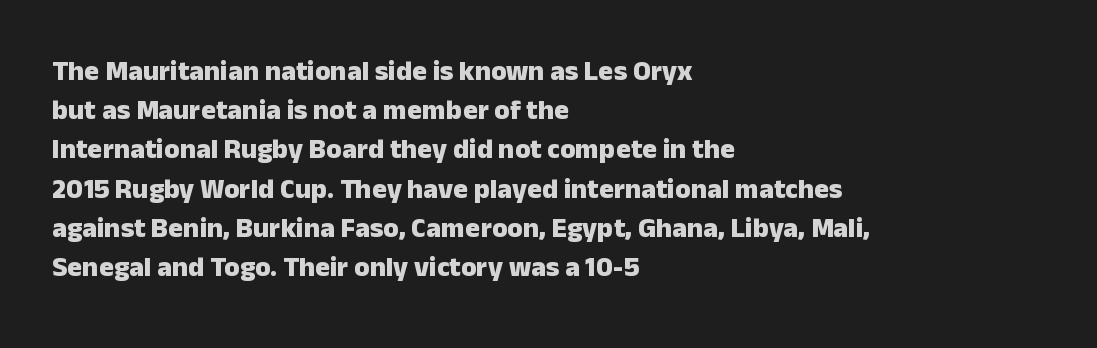
{"serif": "no", "italic": "no", "bold": "yes", "weight": "heavy", "width": "normal", "stroke_contrast": "low", "x_height": "medium", "monospaced": "no", "underline": "no", "align": "left", "line_spacing": "normal", "line_spacing_ratio": 1.4, "letter_spacing": "normal", "letter_spacing_em": 0.0, "glyph_px": 28}
